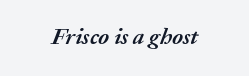
The image shows 23 px bold type, italic (leaning right); set normal letter spacing, not underlined.
